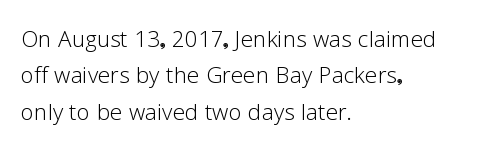
{"serif": "no", "italic": "no", "bold": "no", "weight": "light", "width": "normal", "stroke_contrast": "low", "x_height": "medium", "monospaced": "no", "underline": "no", "align": "left", "line_spacing_ratio": 1.21, "letter_spacing": "normal", "letter_spacing_em": 0.0, "glyph_px": 30}
